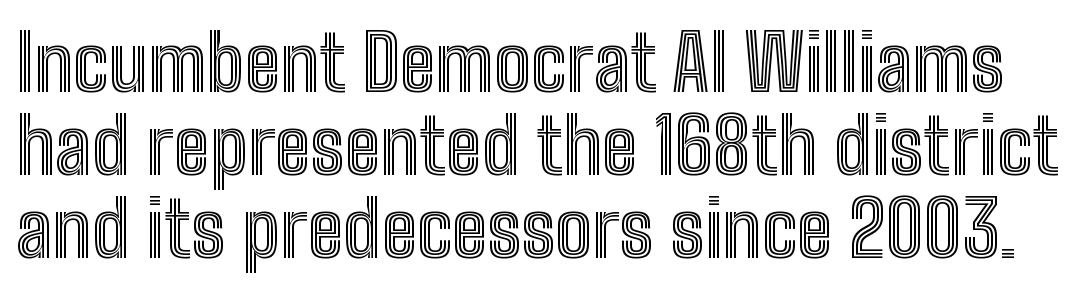
{"italic": "no", "width": "condensed", "x_height": "medium", "monospaced": "no", "underline": "no", "line_spacing": "tight", "line_spacing_ratio": 1.08, "letter_spacing": "normal", "letter_spacing_em": 0.0, "glyph_px": 77}
